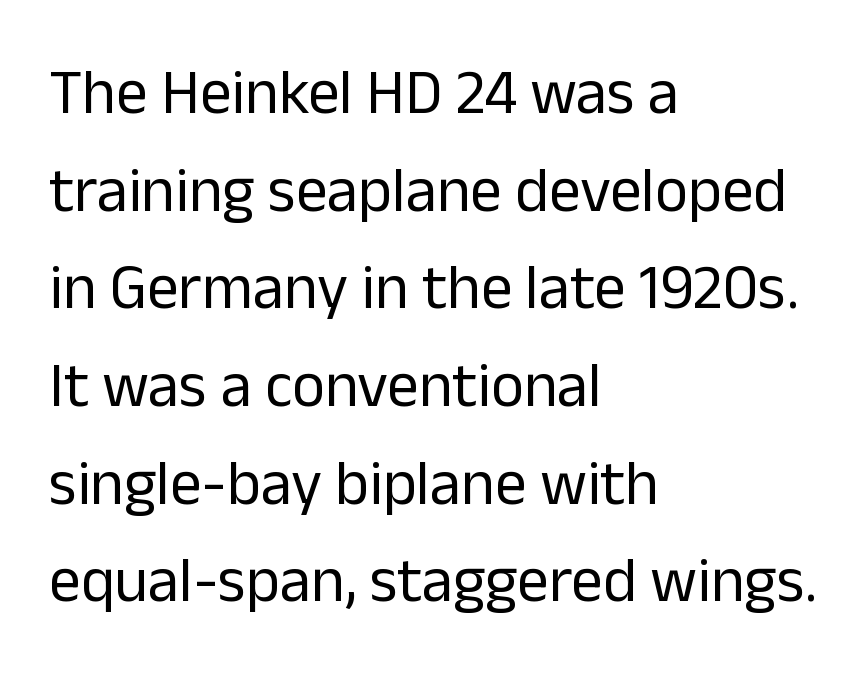
The image shows 63 px regular-weight sans-serif type, upright; set left-aligned, normal line spacing (1.55x), normal letter spacing, not underlined; low stroke contrast and a medium x-height.
